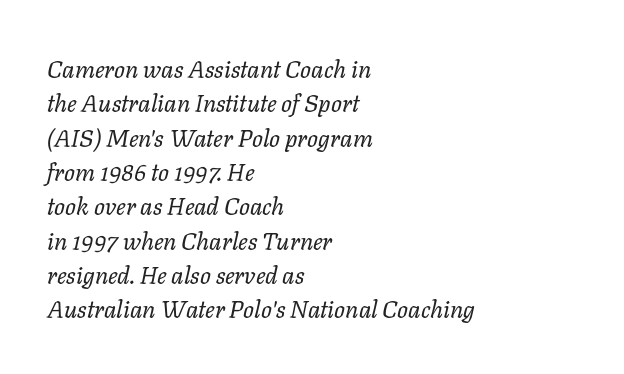
The rendering applies a slant to the glyphs. Casual observation: everything's shoved over to the left. Just letters on the line, the space beneath them empty. Rows of type keep a routine distance in the vertical direction. Is the stroke heavy? The answer is a plain regular-or-lighter.
